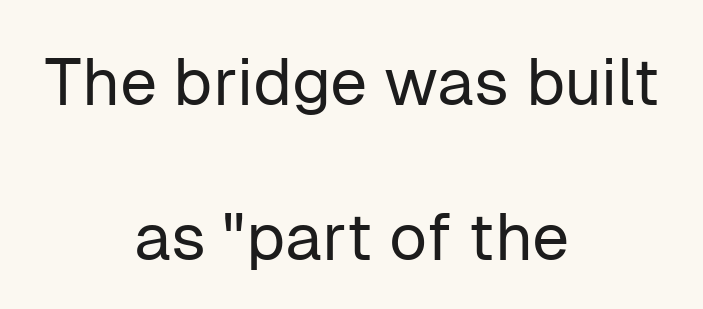
Stem width sits at or under what a default text font uses. Is there any slant? The stems are plumb. The face used here is rendered with its standard letterfit. You could not count columns in this text — the font is proportionally spaced.
